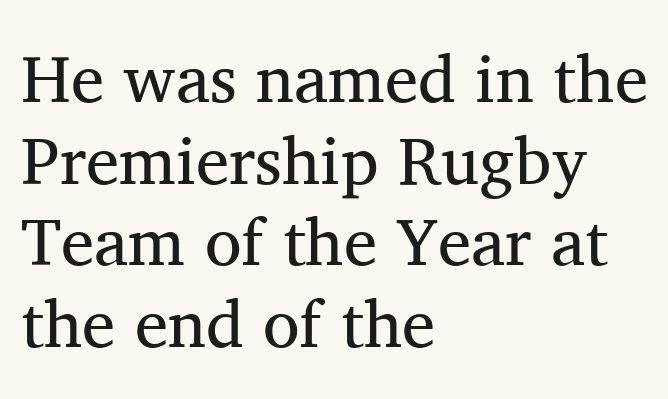
The type sits square on the baseline with zero lean. The face looks like a standard text weight, possibly lighter. Look at the tracking — it's just the regular setting, nothing added. Yep, those are serifs on the letters. Alignment: flush left. The passage shown is typed in a proportional face where columns would drift.
